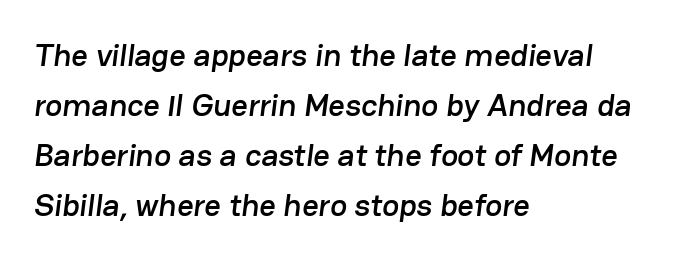
{"serif": "no", "width": "normal", "stroke_contrast": "low", "x_height": "medium", "monospaced": "no", "underline": "no", "align": "left", "line_spacing": "normal", "line_spacing_ratio": 1.56, "letter_spacing": "normal", "letter_spacing_em": 0.0, "glyph_px": 32}
